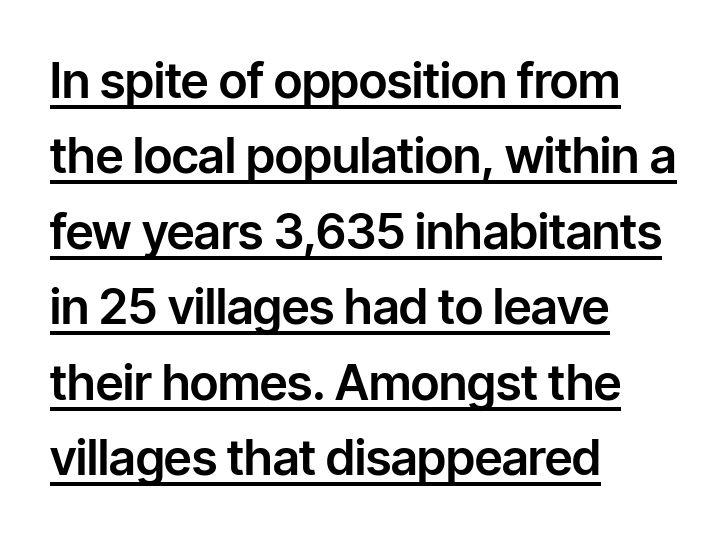
A student would call this left alignment; a typographer would say flush left, rag right. Look at the bottom of the vertical strokes: they stop flat, with no serifs. There is no visible air inserted between adjacent glyphs. Regular leading.
